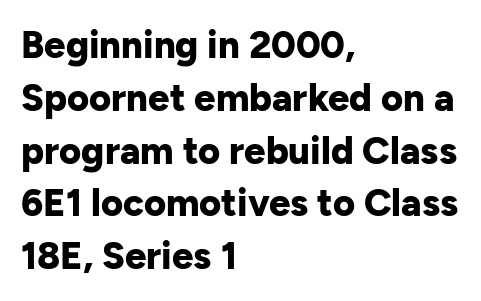
Does the lettering tilt? It doesn't — this is upright. How are the letters spaced? Ordinarily, with no added tracking. The space beneath each line is pristine and unruled. One-word summary of the alignment: left.
